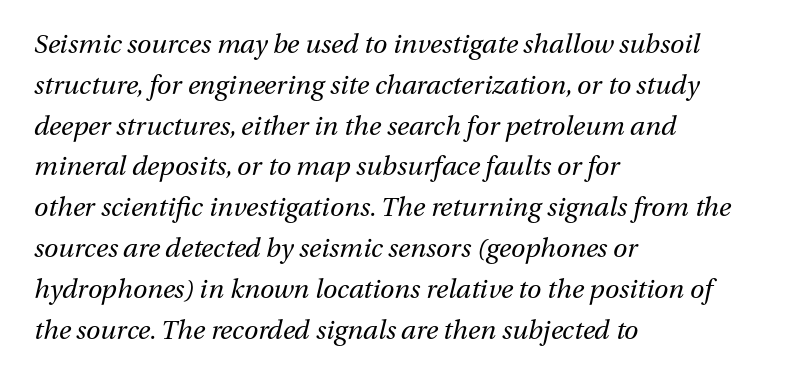
{"italic": "yes", "lean": "right", "slant_degrees": 13, "bold": "no", "underline": "no", "align": "left", "line_spacing": "normal", "line_spacing_ratio": 1.57, "letter_spacing": "normal", "letter_spacing_em": 0.0, "glyph_px": 26}
